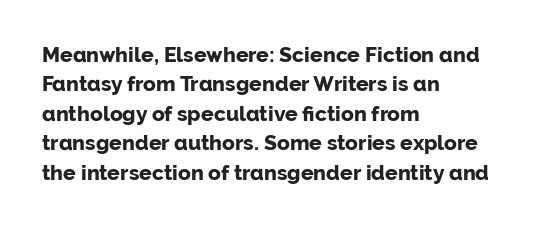
The image shows 21 px bold type, upright; set left-aligned, normal line spacing (1.4x), normal letter spacing, not underlined.
